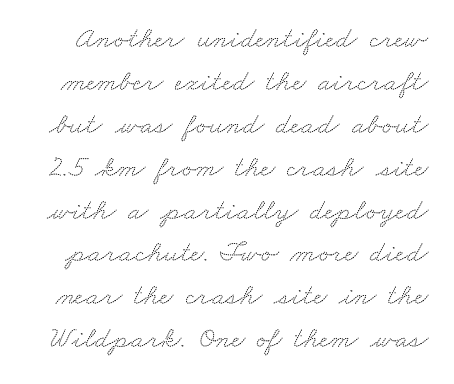
{"serif": "yes", "width": "wide", "stroke_contrast": "medium", "x_height": "small", "monospaced": "no", "underline": "no", "line_spacing": "normal", "line_spacing_ratio": 1.43, "letter_spacing": "normal", "letter_spacing_em": 0.0, "glyph_px": 30}
